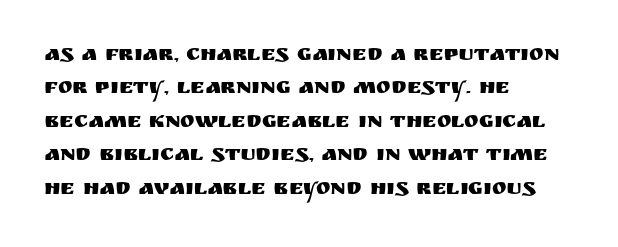
The image shows 22 px text type, upright; set left-aligned, normal line spacing (1.52x), normal letter spacing, not underlined.
